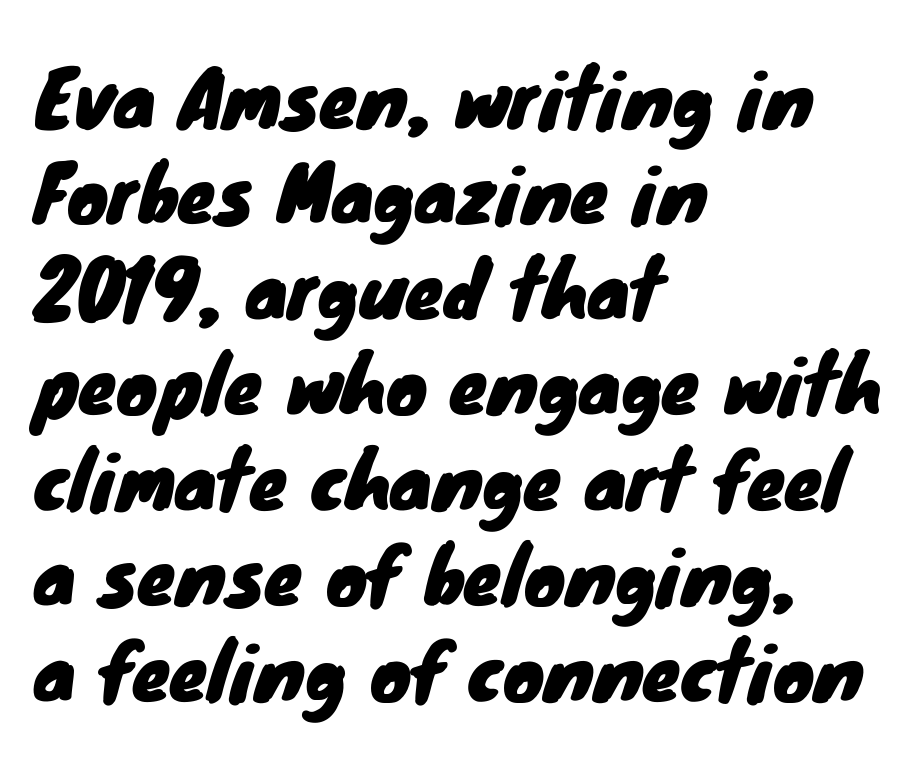
The image shows 77 px sans-serif type; set left-aligned, line spacing 1.24x, normal letter spacing, not underlined; low stroke contrast and a small x-height.
